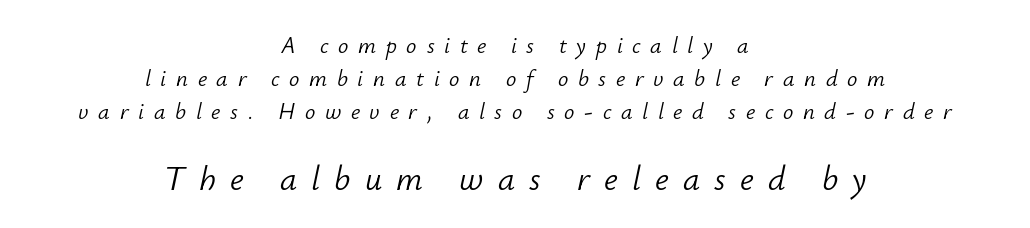
The image shows 34 px light type, italic (leaning right); set centered, normal line spacing (1.43x), unusually wide letter spacing (+0.42 em), not underlined; the second (bottom) block is 1.48x larger; low stroke contrast and a small x-height.
